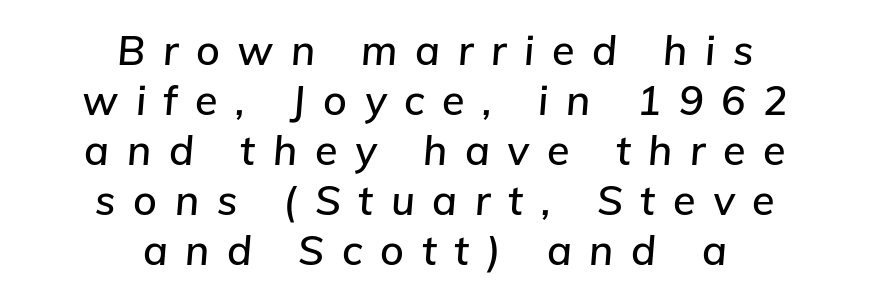
The image shows 41 px text type, italic (leaning right); set centered, line spacing 1.22x, unusually wide letter spacing (+0.43 em), not underlined; low stroke contrast and a medium x-height.
